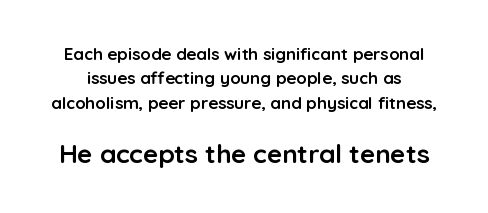
{"italic": "no", "bold": "yes", "underline": "no", "line_spacing": "normal", "line_spacing_ratio": 1.43, "letter_spacing": "normal", "letter_spacing_em": 0.0, "larger_block": "second", "size_ratio": 1.53, "glyph_px": 26}
